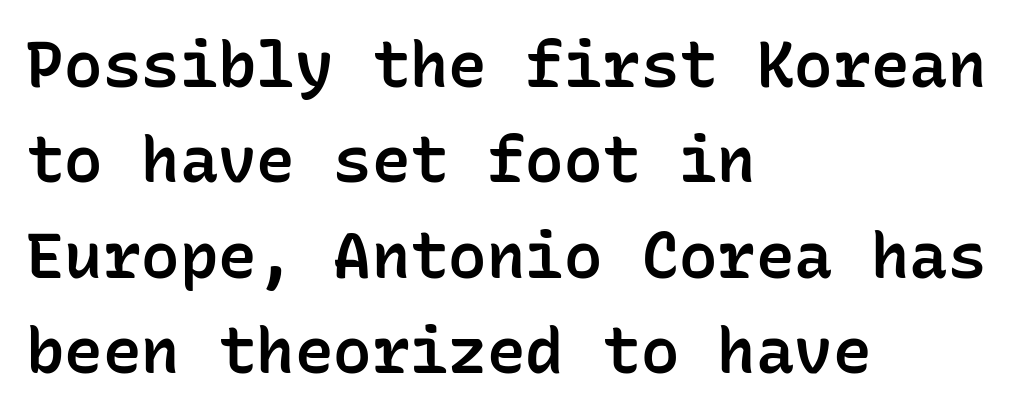
The image shows 64 px semibold sans-serif type, upright, monospaced; set left-aligned, normal line spacing (1.49x), normal letter spacing, not underlined; low stroke contrast and a medium x-height.
